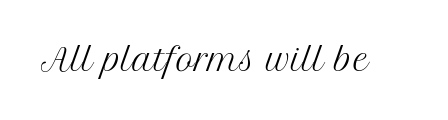
Q: Is the text bold? A: No.
Q: Is the text italic (slanted)? A: Yes.
Q: Is the text underlined? A: No.
Q: Is the spacing between letters normal or unusually wide? A: Normal.
Q: Width (condensed, normal, or wide)? A: Normal.
Q: Stroke contrast? A: Medium.
Q: x-height? A: Medium.
Q: Monospaced? A: No.
